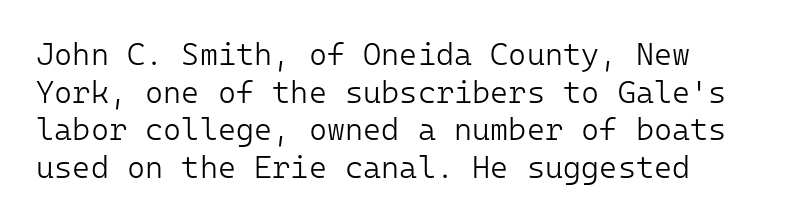
Think of a typewriter: that constant character pitch is what you see here. Stroke mass is kept to a normal reading level or below. This sample uses an upright cut, with every glyph sitting square on the baseline. Observe the absence of serifs on each vertical stroke in this sample. The passage is arranged the way most books set body copy — flush left. The passage shown has conventional tracking throughout.
